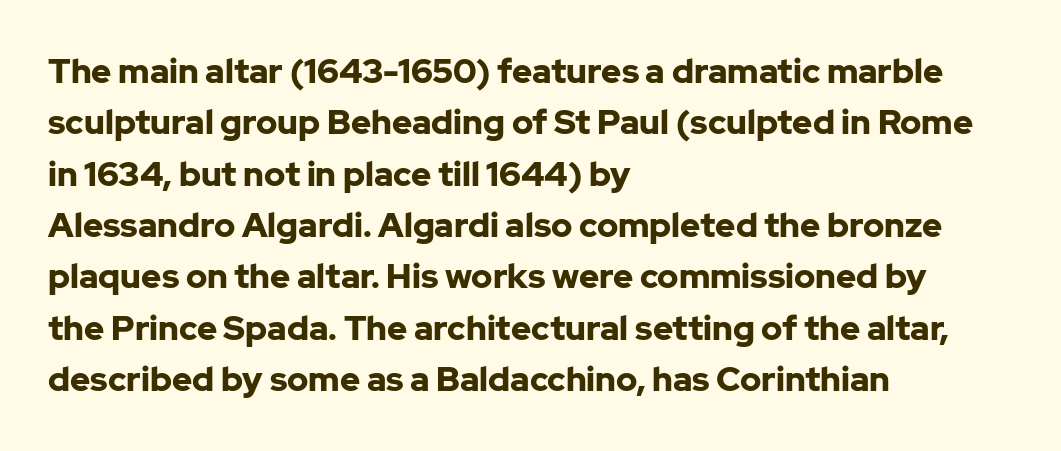
{"serif": "no", "italic": "no", "bold": "yes", "weight": "bold", "width": "normal", "stroke_contrast": "low", "x_height": "medium", "monospaced": "no", "underline": "no", "align": "left", "line_spacing": "normal", "line_spacing_ratio": 1.51, "letter_spacing": "normal", "letter_spacing_em": 0.0, "glyph_px": 34}
